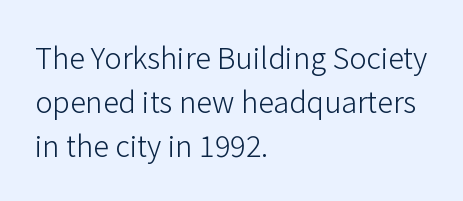
{"serif": "no", "italic": "no", "bold": "no", "weight": "light", "width": "normal", "stroke_contrast": "low", "x_height": "medium", "monospaced": "no", "underline": "no", "align": "left", "line_spacing": "normal", "line_spacing_ratio": 1.51, "letter_spacing": "normal", "letter_spacing_em": 0.0, "glyph_px": 29}
